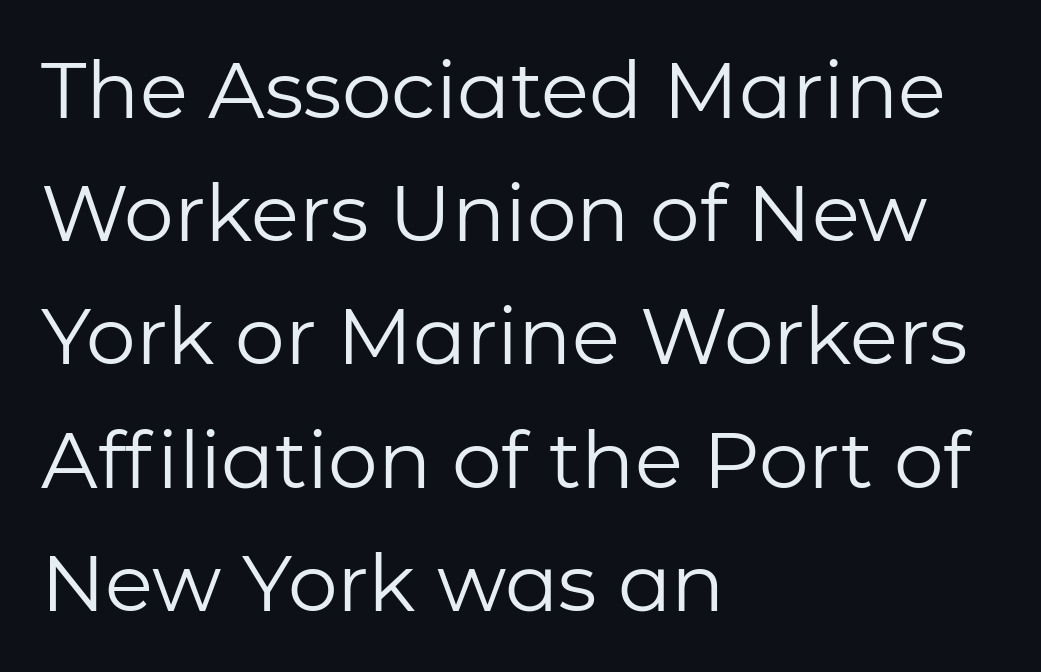
Q: Is the text bold? A: No.
Q: Is the text italic (slanted)? A: No, it is upright.
Q: Is the typeface a serif or a sans-serif typeface? A: Sans-serif.
Q: Is the text underlined? A: No.
Q: How is the paragraph aligned? A: Left-aligned.
Q: Is the spacing between letters normal or unusually wide? A: Normal.
Q: Is the spacing between lines tight, normal or loose? A: Normal.
Q: Width (condensed, normal, or wide)? A: Normal.
Q: Stroke contrast? A: Low.
Q: x-height? A: Medium.
Q: Monospaced? A: No.
